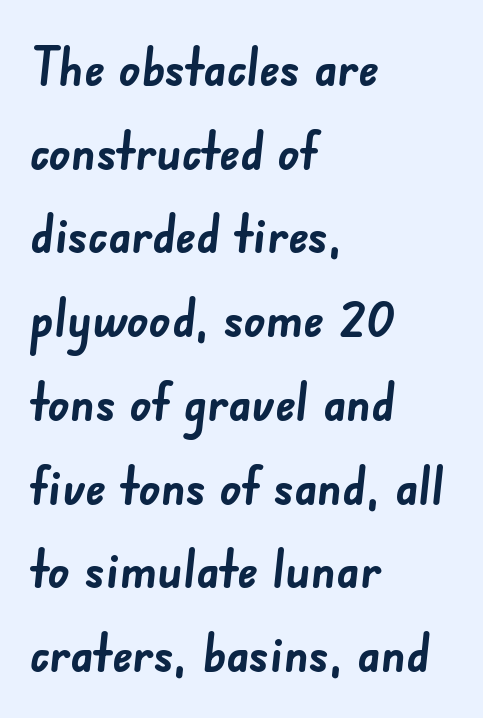
{"serif": "no", "bold": "yes", "weight": "semibold", "width": "normal", "stroke_contrast": "low", "x_height": "small", "monospaced": "no", "underline": "no", "align": "left", "line_spacing": "normal", "line_spacing_ratio": 1.58, "letter_spacing": "normal", "letter_spacing_em": 0.0, "glyph_px": 53}
